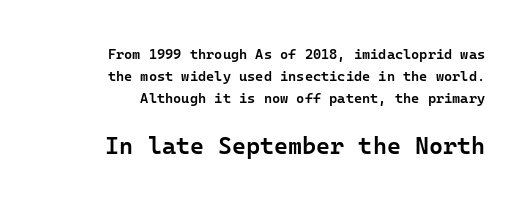
Q: Is the text bold? A: Semi-bold.
Q: Is the text italic (slanted)? A: No, it is upright.
Q: Is the text underlined? A: No.
Q: Is the spacing between letters normal or unusually wide? A: Normal.
Q: Is the spacing between lines tight, normal or loose? A: Normal.
Q: Which block of text is set in a larger size, the first (top) or the second (bottom)? A: The second (bottom) one.
